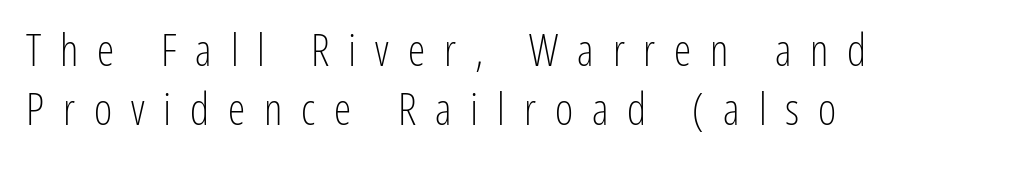
Q: Is the text bold? A: No.
Q: Is the text italic (slanted)? A: No, it is upright.
Q: Is the typeface a serif or a sans-serif typeface? A: Sans-serif.
Q: Is the text underlined? A: No.
Q: How is the paragraph aligned? A: Left-aligned.
Q: Is the spacing between letters normal or unusually wide? A: Unusually wide.
Q: Is the spacing between lines tight, normal or loose? A: Normal.
Q: Width (condensed, normal, or wide)? A: Condensed.
Q: Stroke contrast? A: Low.
Q: x-height? A: Medium.
Q: Monospaced? A: No.
